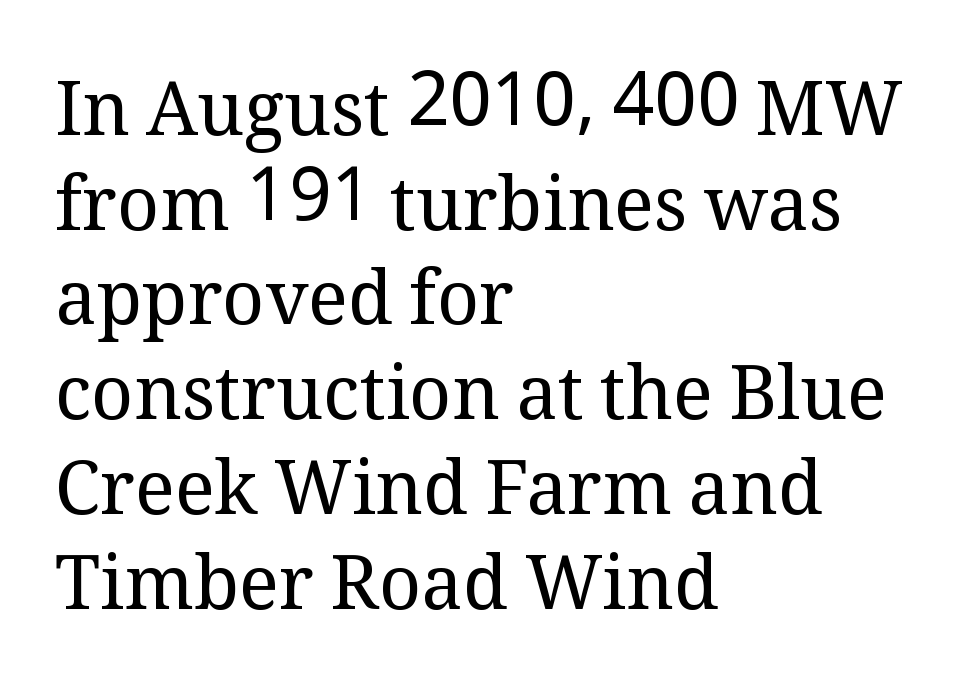
The image shows 74 px regular-weight serif type, upright; set left-aligned, normal line spacing (1.28x), normal letter spacing, not underlined; medium stroke contrast and a medium x-height.
